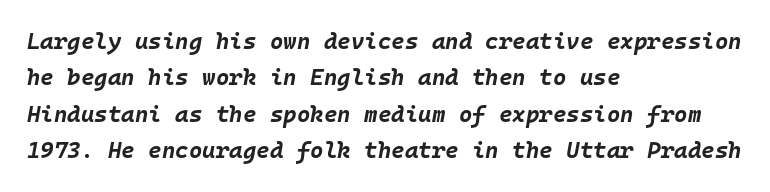
Check under the words: just untouched page. Compared with an ordinary text face, these strokes are far heavier — a full bold. Italic? Definitely — the glyphs are oblique. Each line starts at the same left margin while the right side varies.
